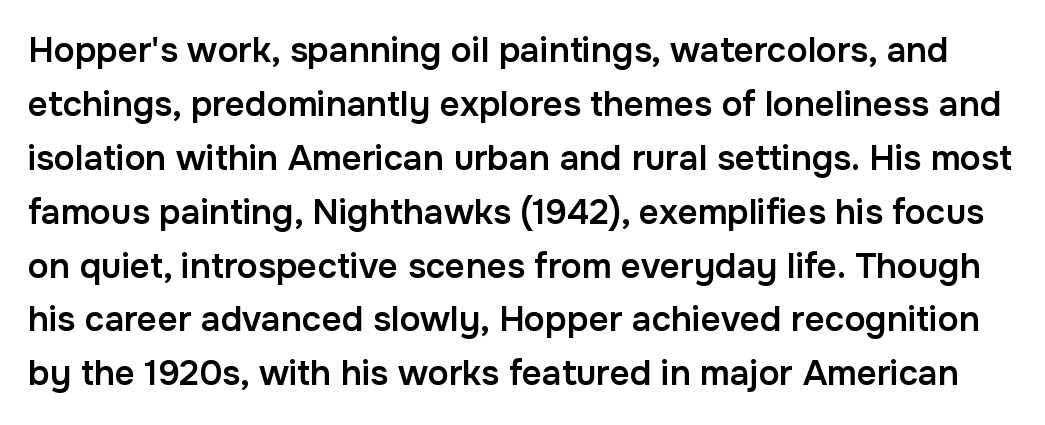
The strip under each line holds only bare page. Notice how the stems are strictly vertical — no italics here. Looks like regular typesetting: each glyph gets only the width it needs. Look at the bottom of the vertical strokes: they stop flat, with no serifs.
